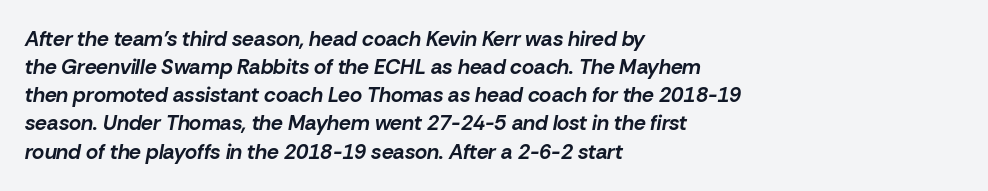
Typographic density is high because the face is bold. Honestly, the letter spacing is just normal — you wouldn't notice it. The words here are not underlined. Slant detected: the letters are inclined. Regarding leading, the lines here are spaced in the standard way. The compositor pushed each line to the left boundary.
